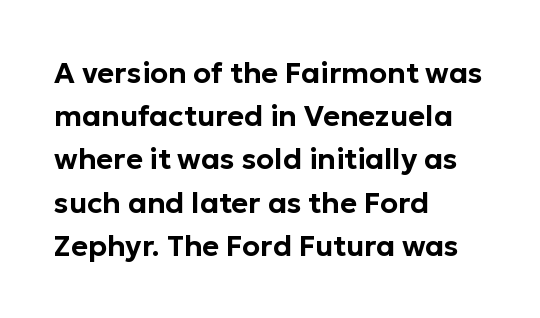
The image shows 29 px sans-serif type, upright; set left-aligned, normal line spacing (1.49x), normal letter spacing, not underlined; low stroke contrast and a medium x-height.
